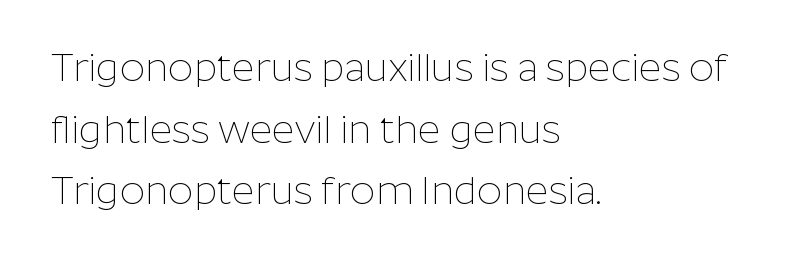
{"serif": "no", "italic": "no", "bold": "no", "weight": "thin", "width": "normal", "stroke_contrast": "low", "x_height": "medium", "monospaced": "no", "underline": "no", "align": "left", "line_spacing": "normal", "line_spacing_ratio": 1.58, "letter_spacing": "normal", "letter_spacing_em": 0.0, "glyph_px": 39}
